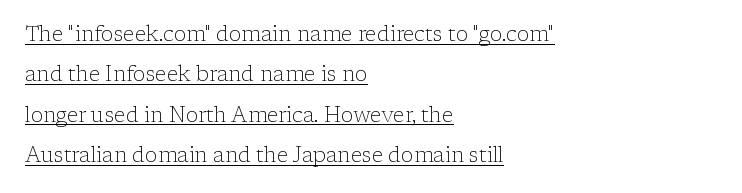
{"italic": "no", "bold": "no", "underline": "yes", "align": "left", "line_spacing": "loose", "line_spacing_ratio": 1.92, "letter_spacing": "normal", "letter_spacing_em": 0.0, "glyph_px": 21}
